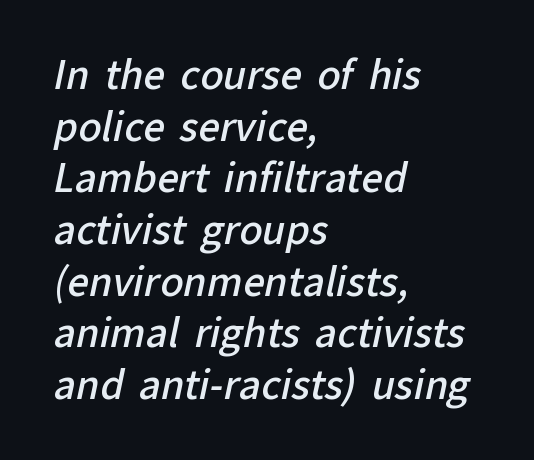
Honestly, there is no underline to notice here at all. Is the block centered? No — it sits flush against the left margin. The glyphs in this specimen are sans serif. These lines are rendered in a variable-pitch font. The block of text has a typical density, with ordinary space between rows.
